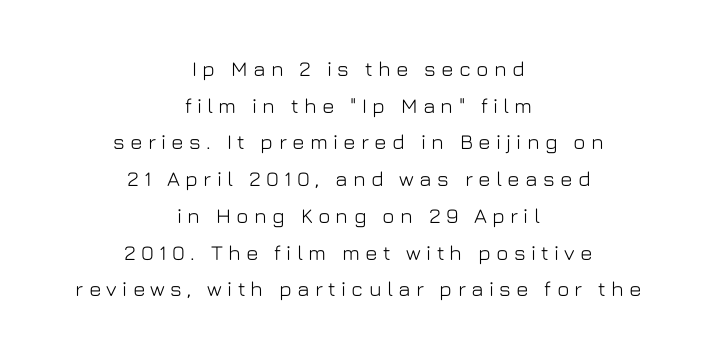
{"italic": "no", "underline": "no", "align": "center", "line_spacing_ratio": 1.75, "letter_spacing": "wide", "letter_spacing_em": 0.25, "glyph_px": 21}
